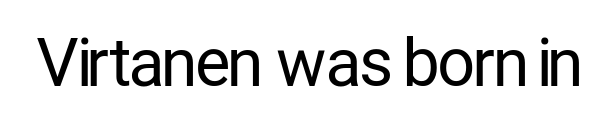
This sample has the flowing, uneven cadence of proportional lettering. Does the lettering tilt? It doesn't — this is upright. Check under the words: just untouched page. Serifs: no, the terminals of the letterforms are clean. Summary of weight: not heavy and not bold.
